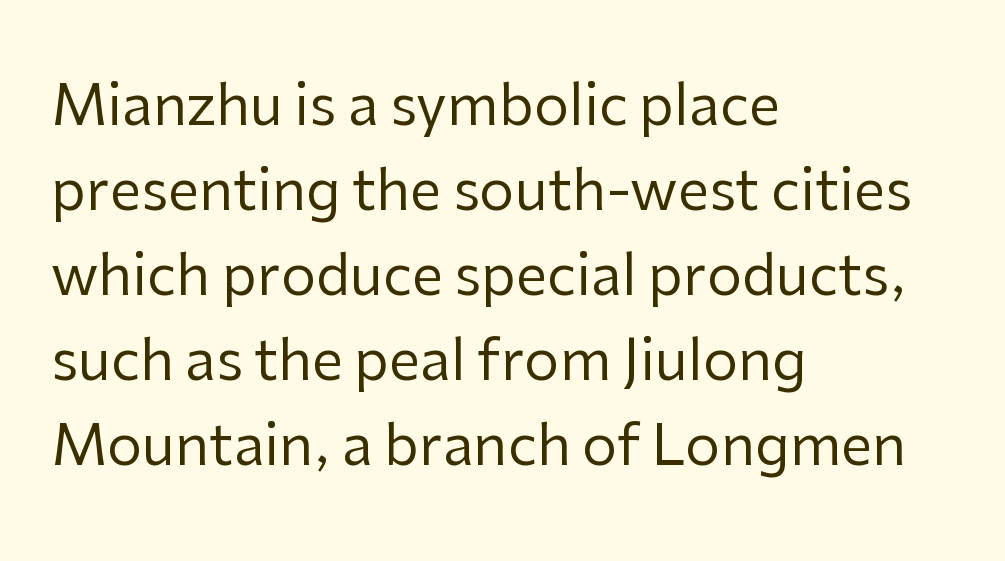
Q: Is the text bold? A: No.
Q: Is the text italic (slanted)? A: No, it is upright.
Q: Is the typeface a serif or a sans-serif typeface? A: Sans-serif.
Q: Is the text underlined? A: No.
Q: How is the paragraph aligned? A: Left-aligned.
Q: Is the spacing between letters normal or unusually wide? A: Normal.
Q: Is the spacing between lines tight, normal or loose? A: Normal.
Q: Width (condensed, normal, or wide)? A: Normal.
Q: Stroke contrast? A: Low.
Q: x-height? A: Medium.
Q: Monospaced? A: No.
